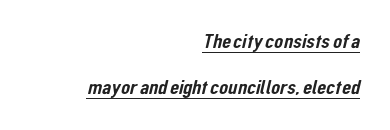
{"underline": "yes", "align": "right", "line_spacing": "loose", "line_spacing_ratio": 2.18, "letter_spacing": "normal", "letter_spacing_em": 0.0, "glyph_px": 21}
